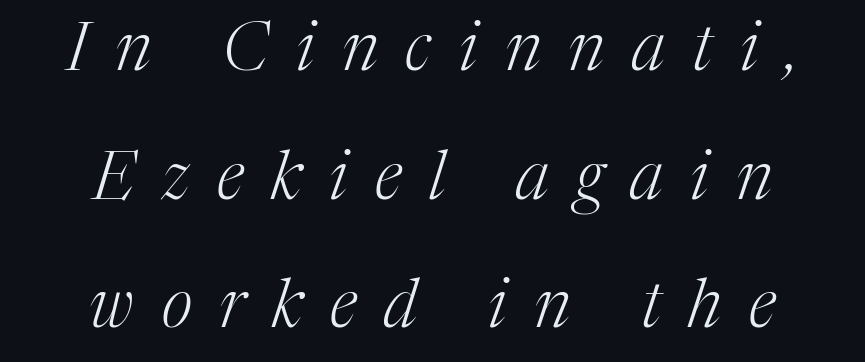
The image shows 67 px light serif type, italic (leaning right); set centered, loose line spacing (1.92x), unusually wide letter spacing (+0.41 em), not underlined; medium stroke contrast and a medium x-height.
